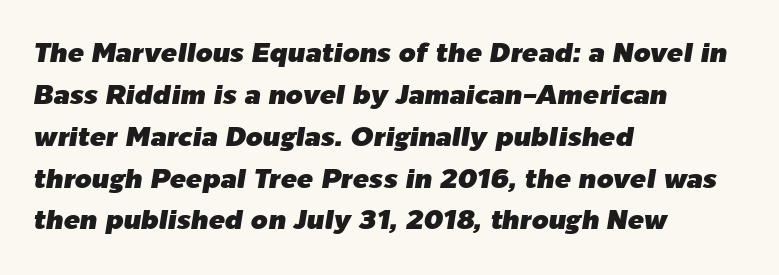
The image shows 27 px text type, italic (leaning right); set left-aligned, normal line spacing (1.55x), normal letter spacing, not underlined.
